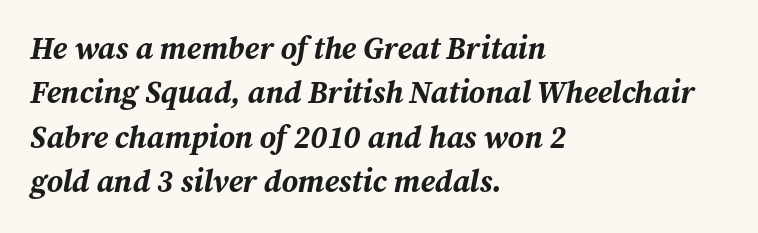
The image shows 31 px bold type, italic (leaning right); set left-aligned, normal line spacing (1.43x), normal letter spacing, not underlined; medium stroke contrast and a medium x-height.
